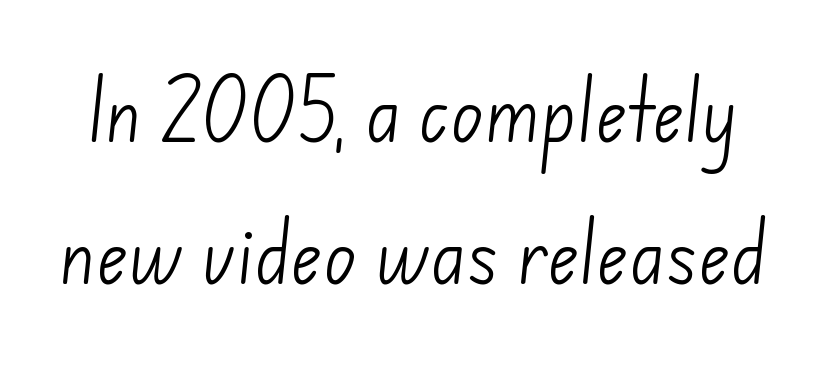
Q: Is the text bold? A: No.
Q: Is the typeface a serif or a sans-serif typeface? A: Sans-serif.
Q: Is the text underlined? A: No.
Q: Is the spacing between letters normal or unusually wide? A: Normal.
Q: Is the spacing between lines tight, normal or loose? A: Loose.
Q: Width (condensed, normal, or wide)? A: Normal.
Q: Stroke contrast? A: Low.
Q: x-height? A: Small.
Q: Monospaced? A: No.
